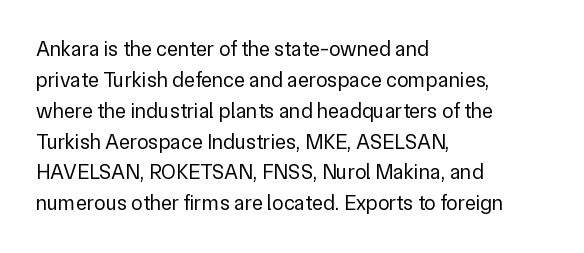
Q: Is the text bold? A: No.
Q: Is the text italic (slanted)? A: No, it is upright.
Q: Is the text underlined? A: No.
Q: How is the paragraph aligned? A: Left-aligned.
Q: Is the spacing between letters normal or unusually wide? A: Normal.
Q: Is the spacing between lines tight, normal or loose? A: Normal.
